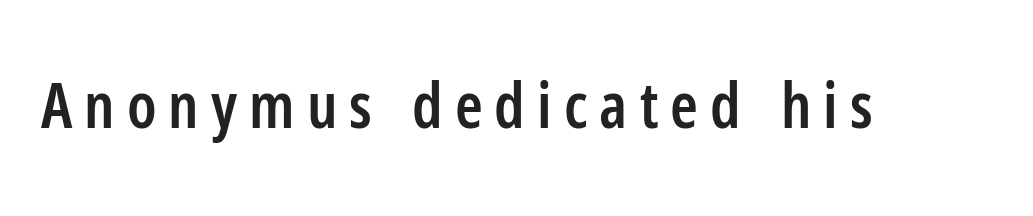
Q: Is the text bold? A: Semi-bold.
Q: Is the text italic (slanted)? A: No, it is upright.
Q: Is the typeface a serif or a sans-serif typeface? A: Sans-serif.
Q: Is the text underlined? A: No.
Q: Width (condensed, normal, or wide)? A: Condensed.
Q: Stroke contrast? A: Low.
Q: x-height? A: Medium.
Q: Monospaced? A: No.
